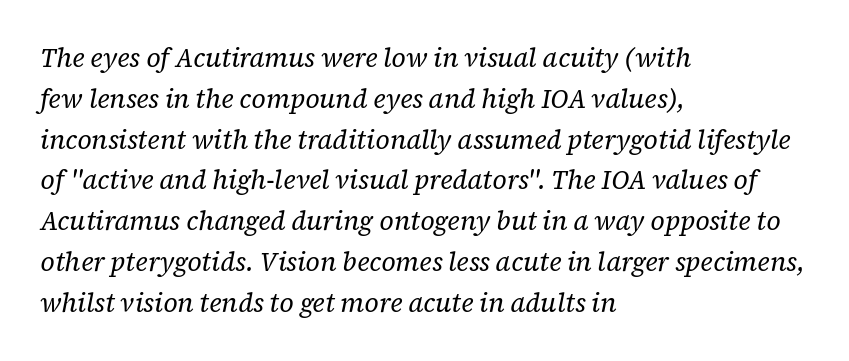
Nobody drew a line under any word here. Casual observation: everything's shoved over to the left. This sample keeps an unexceptional amount of space between lines. Look at the tracking — it's just the regular setting, nothing added. Compared with ordinary roman type, these characters are visibly tilted.
